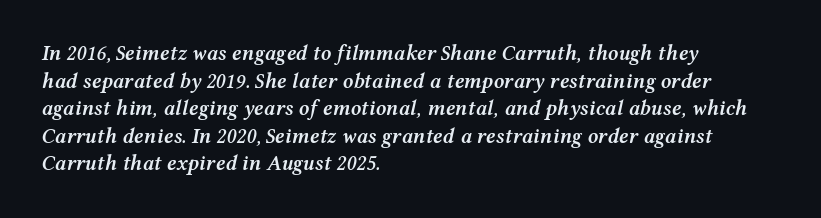
{"italic": "yes", "lean": "right", "slant_degrees": 12, "bold": "semi", "underline": "no", "align": "left", "line_spacing": "normal", "line_spacing_ratio": 1.31, "letter_spacing": "normal", "letter_spacing_em": 0.0, "glyph_px": 21}
